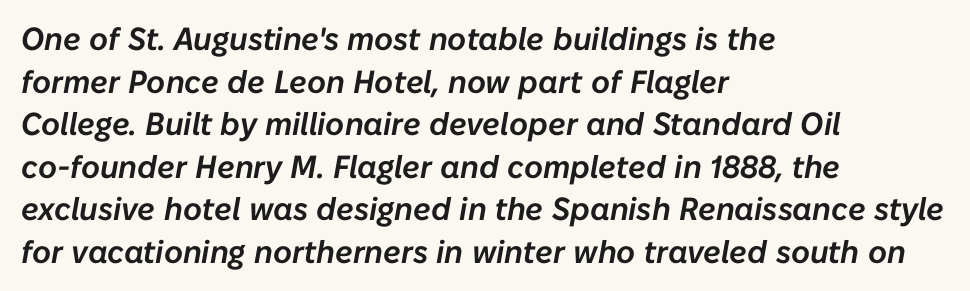
Q: Is the text italic (slanted)? A: Yes, it leans right by about 10 degrees.
Q: Is the text underlined? A: No.
Q: How is the paragraph aligned? A: Left-aligned.
Q: Is the spacing between letters normal or unusually wide? A: Normal.
Q: Is the spacing between lines tight, normal or loose? A: Normal.
Q: Width (condensed, normal, or wide)? A: Normal.
Q: Stroke contrast? A: Low.
Q: x-height? A: Medium.
Q: Monospaced? A: No.
